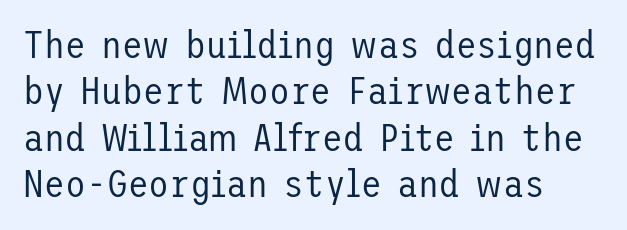
The image shows 38 px regular-weight sans-serif type, upright; set left-aligned, line spacing 1.22x, normal letter spacing, not underlined; low stroke contrast and a medium x-height.
